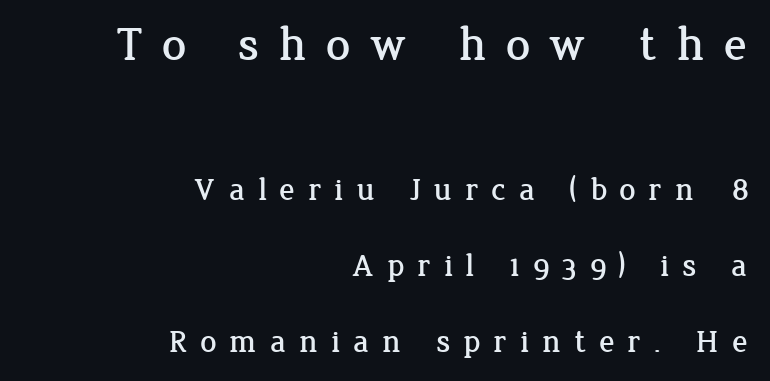
{"serif": "yes", "italic": "no", "width": "normal", "stroke_contrast": "low", "x_height": "medium", "monospaced": "no", "underline": "no", "align": "right", "line_spacing": "loose", "line_spacing_ratio": 2.37, "letter_spacing": "wide", "letter_spacing_em": 0.4, "larger_block": "first", "size_ratio": 1.5, "glyph_px": 48}
